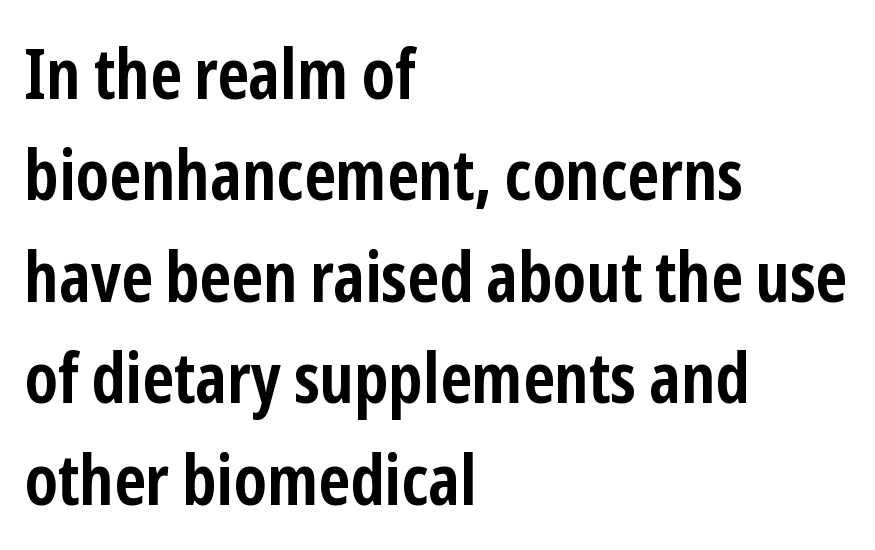
The image shows 70 px semibold, condensed sans-serif type, upright; set left-aligned, normal line spacing (1.45x), normal letter spacing, not underlined; low stroke contrast and a medium x-height.
